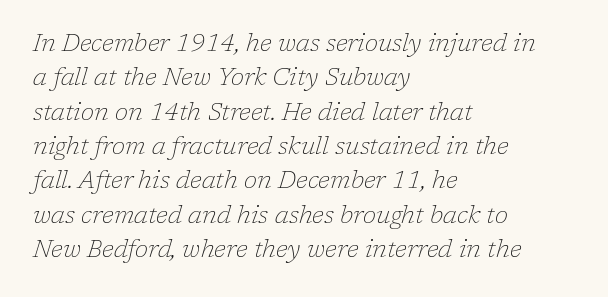
The image shows 24 px text type, italic (leaning right); set left-aligned, normal line spacing (1.43x), normal letter spacing, not underlined.
